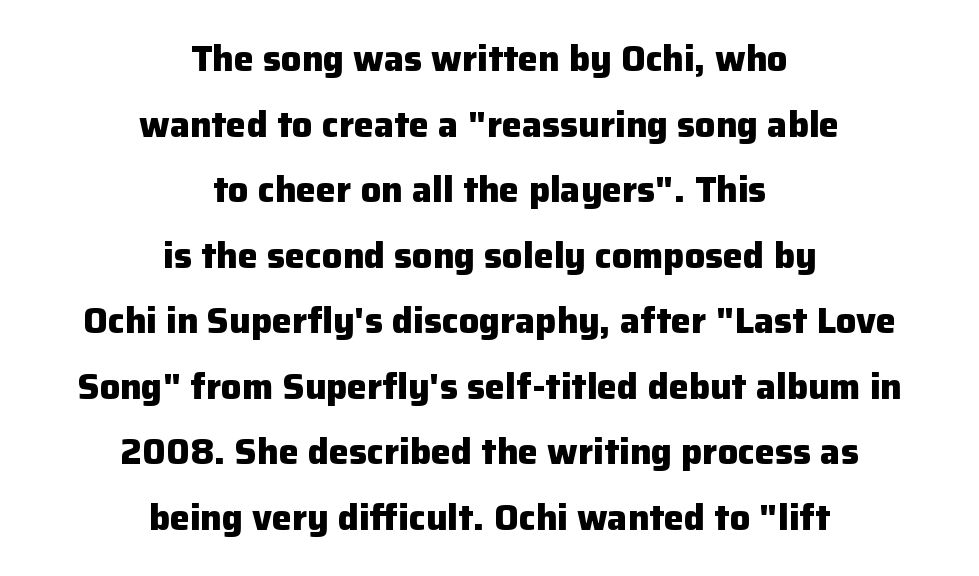
You can tell from the bare stems that sans-serif type was used. Posture: upright roman. Tracking value appears to be zero — textbook default spacing. You'd pick this weight for a headline — it's a proper bold.
